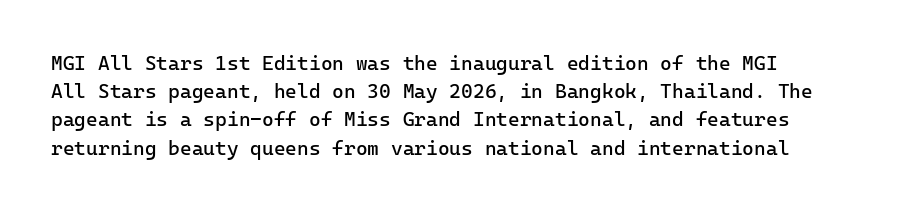
Nobody drew a line under any word here. When letters stand straight like this, we call the style roman or upright. The lines sit at an ordinary, default distance from one another. Summary of weight: not heavy and not bold.
